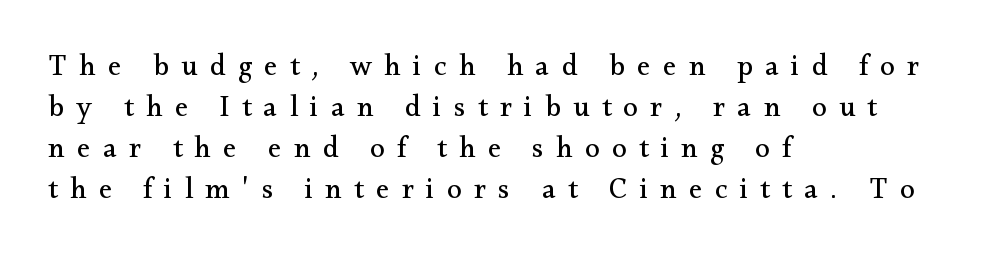
{"serif": "yes", "italic": "no", "bold": "no", "weight": "regular", "width": "normal", "stroke_contrast": "medium", "x_height": "small", "monospaced": "no", "underline": "no", "align": "left", "line_spacing": "normal", "line_spacing_ratio": 1.37, "letter_spacing": "wide", "letter_spacing_em": 0.41, "glyph_px": 30}
